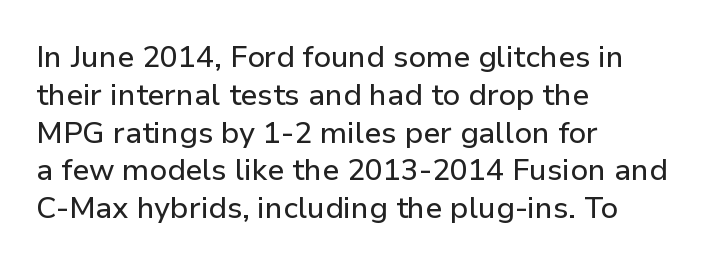
This sample has the flowing, uneven cadence of proportional lettering. Is there much room between lines? A standard amount, neither cramped nor airy. Nope, not italic — everything's standing straight. Type without underlining. Does the type have serifs? No, each stem ends abruptly.
